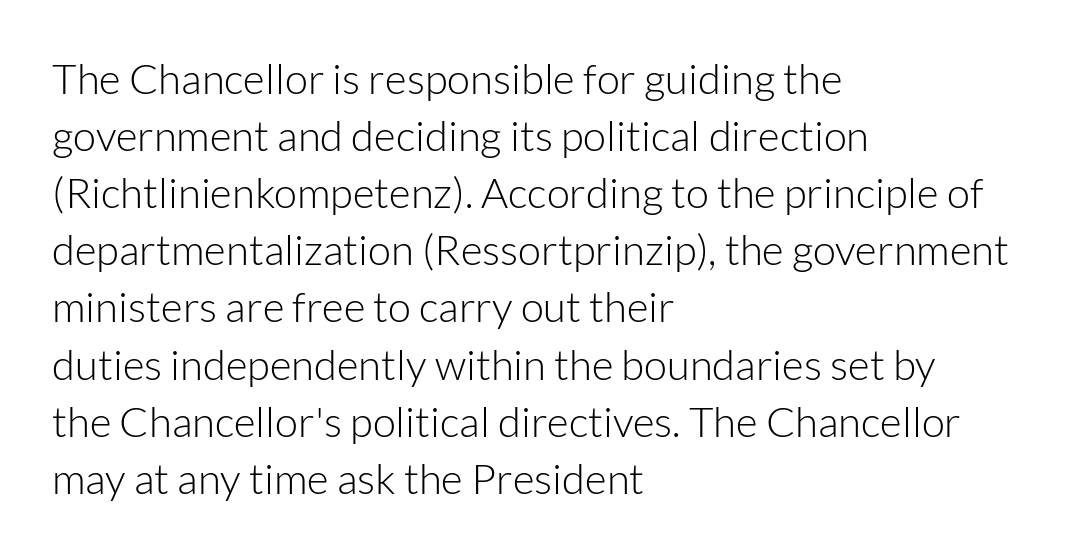
{"serif": "no", "italic": "no", "bold": "no", "weight": "light", "width": "normal", "stroke_contrast": "low", "x_height": "medium", "monospaced": "no", "underline": "no", "align": "left", "line_spacing": "normal", "line_spacing_ratio": 1.36, "letter_spacing": "normal", "letter_spacing_em": 0.0, "glyph_px": 42}
